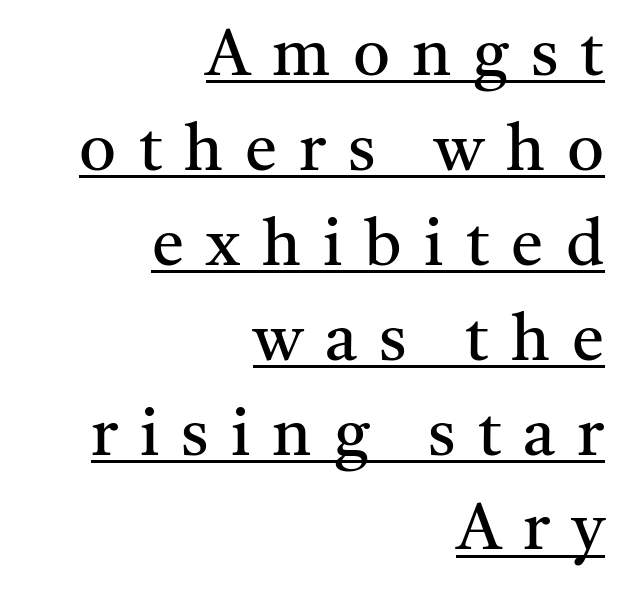
Q: Is the text bold? A: No.
Q: Is the text italic (slanted)? A: No, it is upright.
Q: Is the typeface a serif or a sans-serif typeface? A: Serif.
Q: Is the text underlined? A: Yes.
Q: How is the paragraph aligned? A: Right-aligned.
Q: Is the spacing between letters normal or unusually wide? A: Unusually wide.
Q: Is the spacing between lines tight, normal or loose? A: Normal.
Q: Width (condensed, normal, or wide)? A: Normal.
Q: Stroke contrast? A: Medium.
Q: x-height? A: Medium.
Q: Monospaced? A: No.
